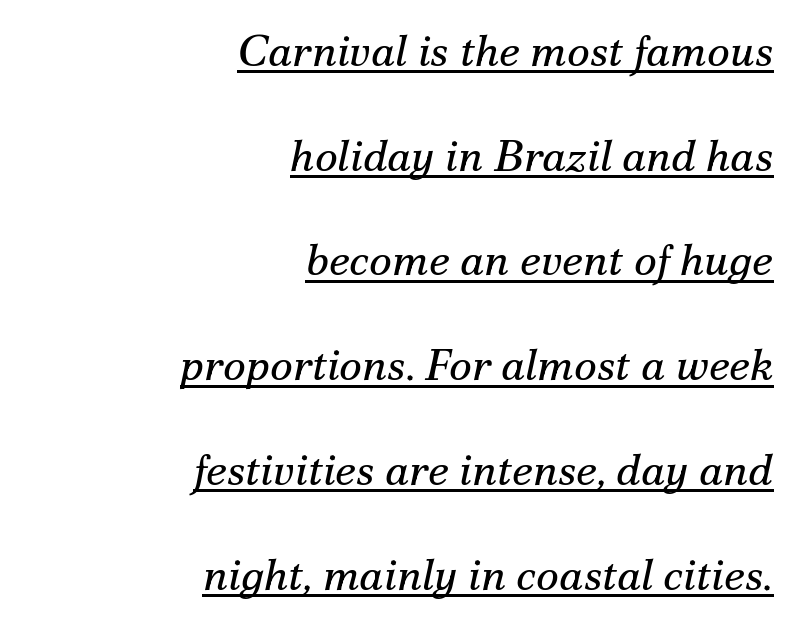
{"serif": "yes", "italic": "yes", "lean": "right", "slant_degrees": 12, "bold": "no", "weight": "regular", "width": "normal", "stroke_contrast": "medium", "x_height": "small", "monospaced": "no", "underline": "yes", "align": "right", "line_spacing": "loose", "line_spacing_ratio": 2.38, "letter_spacing": "normal", "letter_spacing_em": 0.0, "glyph_px": 44}
